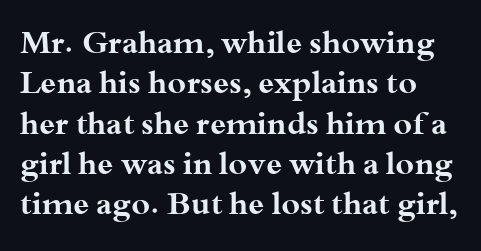
Q: Is the text bold? A: Yes.
Q: Is the text italic (slanted)? A: No, it is upright.
Q: Is the typeface a serif or a sans-serif typeface? A: Serif.
Q: Is the text underlined? A: No.
Q: Is the spacing between letters normal or unusually wide? A: Normal.
Q: Is the spacing between lines tight, normal or loose? A: Normal.
Q: Width (condensed, normal, or wide)? A: Wide.
Q: Stroke contrast? A: Medium.
Q: x-height? A: Small.
Q: Monospaced? A: No.
